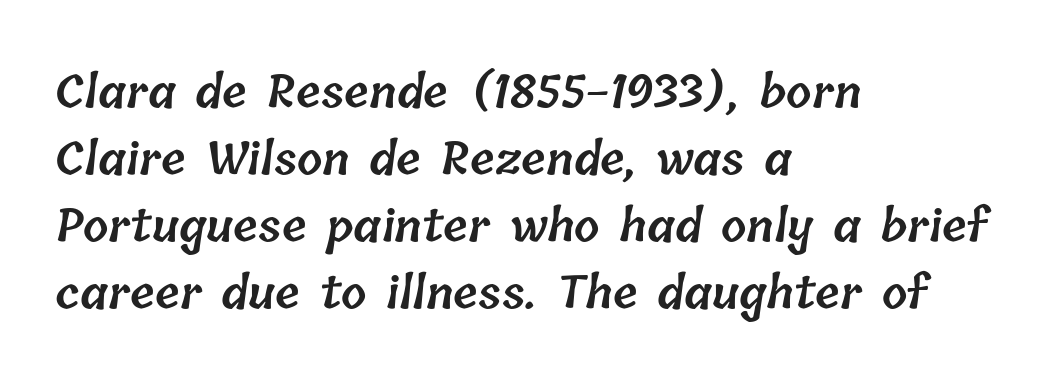
The image shows 45 px semibold type; set left-aligned, normal line spacing (1.49x), normal letter spacing, not underlined; low stroke contrast and a medium x-height.
